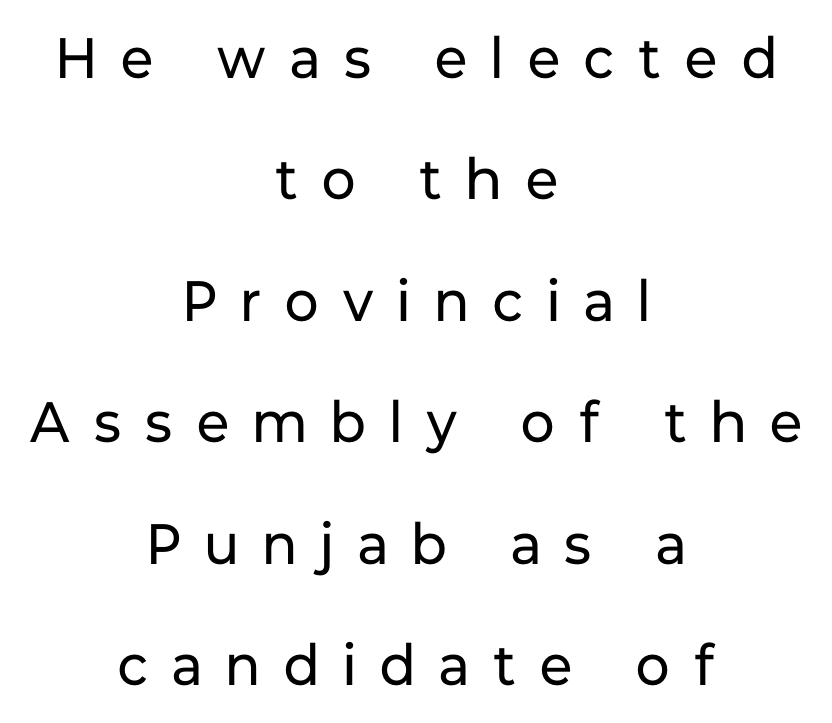
Q: Is the text bold? A: No.
Q: Is the text italic (slanted)? A: No, it is upright.
Q: Is the typeface a serif or a sans-serif typeface? A: Sans-serif.
Q: Is the text underlined? A: No.
Q: How is the paragraph aligned? A: Centered.
Q: Is the spacing between letters normal or unusually wide? A: Unusually wide.
Q: Is the spacing between lines tight, normal or loose? A: Loose.
Q: Width (condensed, normal, or wide)? A: Normal.
Q: Stroke contrast? A: Low.
Q: x-height? A: Medium.
Q: Monospaced? A: No.
